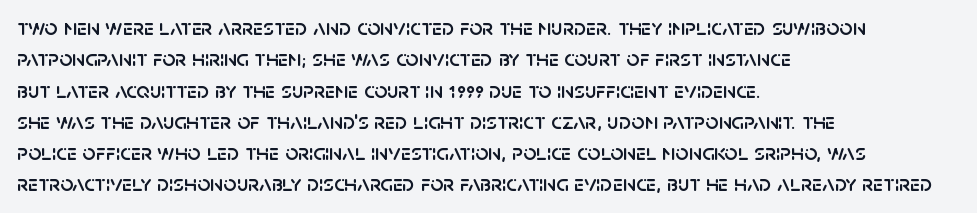
{"italic": "no", "underline": "no", "align": "left", "line_spacing": "normal", "line_spacing_ratio": 1.36, "letter_spacing": "normal", "letter_spacing_em": 0.0, "glyph_px": 23}
